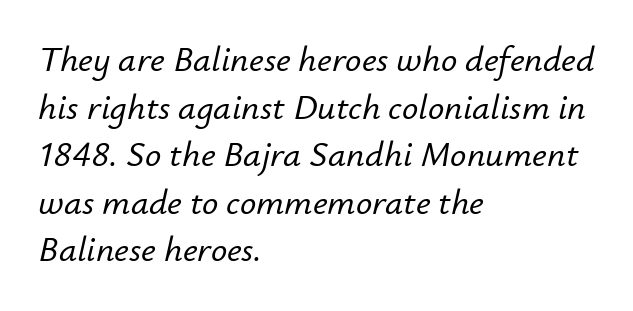
The specimen omits any rule beneath the text block's lines. These lines were composed using italics. This rendering uses left alignment, leaving the right contour irregular. Reading down the column, the eye jumps a familiar distance to each next line. The letterforms sit shoulder to shoulder at normal distance.
